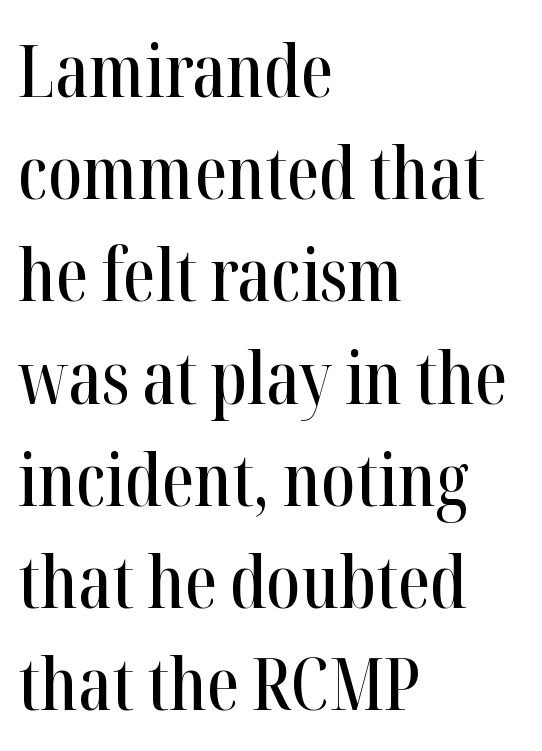
{"serif": "yes", "italic": "no", "width": "condensed", "stroke_contrast": "high", "x_height": "medium", "monospaced": "no", "underline": "no", "align": "left", "line_spacing": "normal", "line_spacing_ratio": 1.4, "letter_spacing": "normal", "letter_spacing_em": 0.0, "glyph_px": 73}
